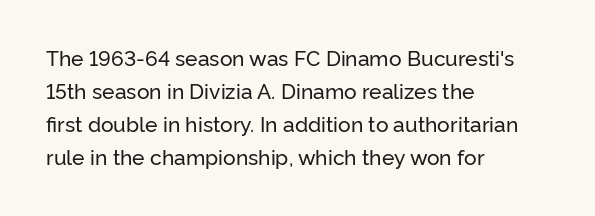
{"italic": "no", "underline": "no", "align": "left", "line_spacing": "normal", "line_spacing_ratio": 1.57, "letter_spacing": "normal", "letter_spacing_em": 0.0, "glyph_px": 21}
